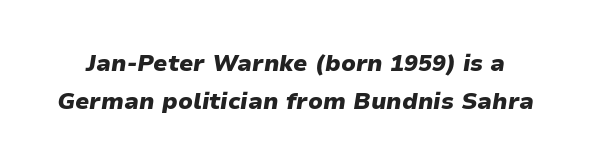
{"italic": "yes", "lean": "right", "slant_degrees": 9, "bold": "yes", "underline": "no", "line_spacing": "normal", "line_spacing_ratio": 1.65, "letter_spacing": "normal", "letter_spacing_em": 0.0, "glyph_px": 23}
